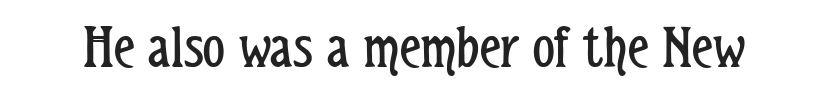
{"serif": "no", "italic": "no", "bold": "no", "weight": "regular", "width": "condensed", "stroke_contrast": "low", "x_height": "medium", "monospaced": "no", "underline": "no", "letter_spacing": "normal", "letter_spacing_em": 0.0, "glyph_px": 61}
